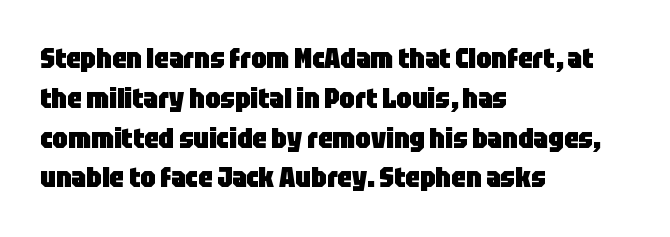
Unmarked baselines from the first word to the last. You could not count columns in this text — the font is proportionally spaced. I'd describe the lettering as bold — thick and assertive. All the whitespace from short lines collects on the right. The specimen reads as upright at a glance.
